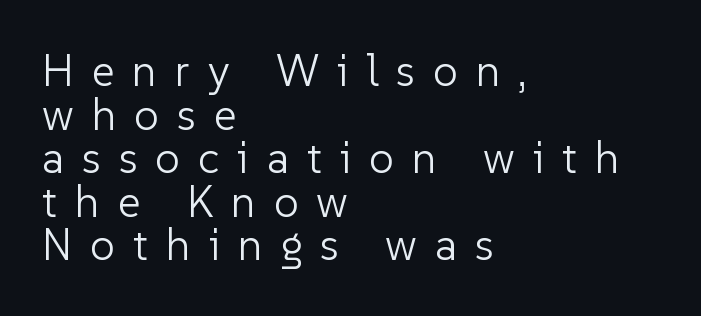
Proportional: the letters do not fall into vertical columns. Display-style spreading of the glyphs; the letterfit is very open. Ascenders rise straight up at ninety degrees. Does the type have serifs? No, each stem ends abruptly.
